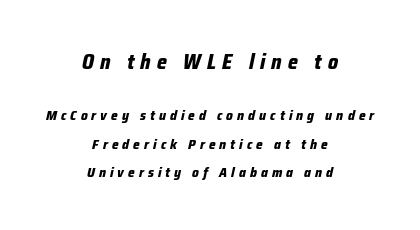
{"italic": "yes", "lean": "right", "slant_degrees": 12, "bold": "yes", "underline": "no", "align": "center", "line_spacing": "loose", "line_spacing_ratio": 2.03, "letter_spacing": "wide", "letter_spacing_em": 0.29, "larger_block": "first", "size_ratio": 1.5, "glyph_px": 21}
